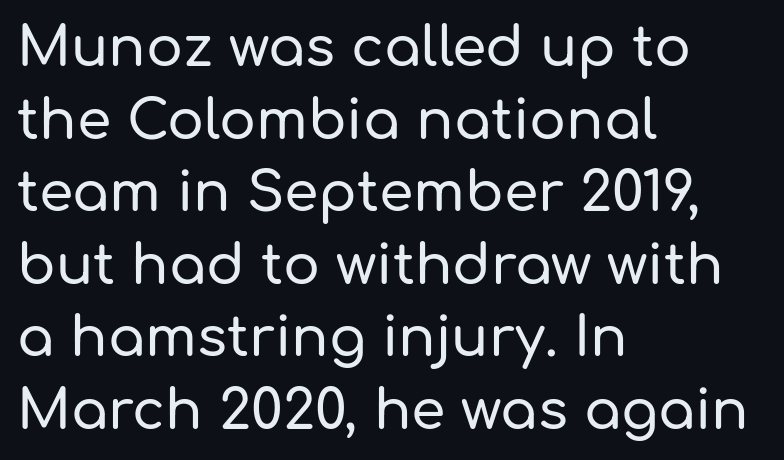
The image shows 55 px sans-serif type, upright; set left-aligned, normal line spacing (1.32x), normal letter spacing, not underlined; low stroke contrast and a medium x-height.
